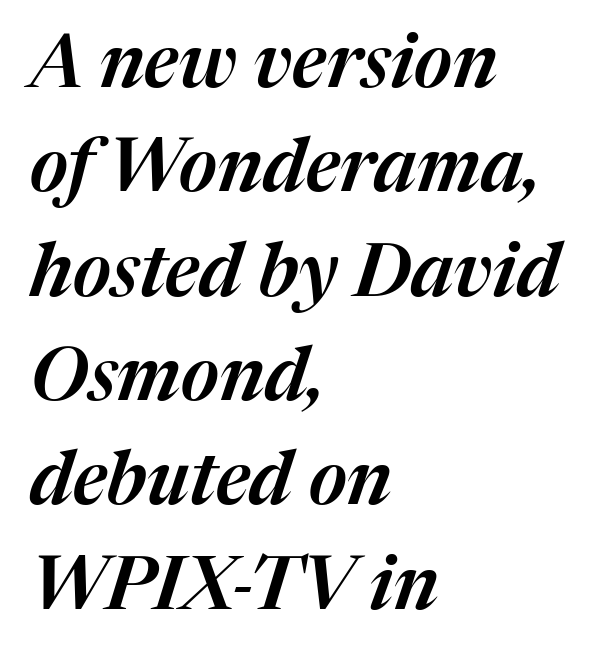
{"italic": "yes", "lean": "right", "slant_degrees": 17, "width": "normal", "stroke_contrast": "medium", "x_height": "medium", "monospaced": "no", "underline": "no", "align": "left", "line_spacing": "normal", "line_spacing_ratio": 1.41, "letter_spacing": "normal", "letter_spacing_em": 0.0, "glyph_px": 74}
